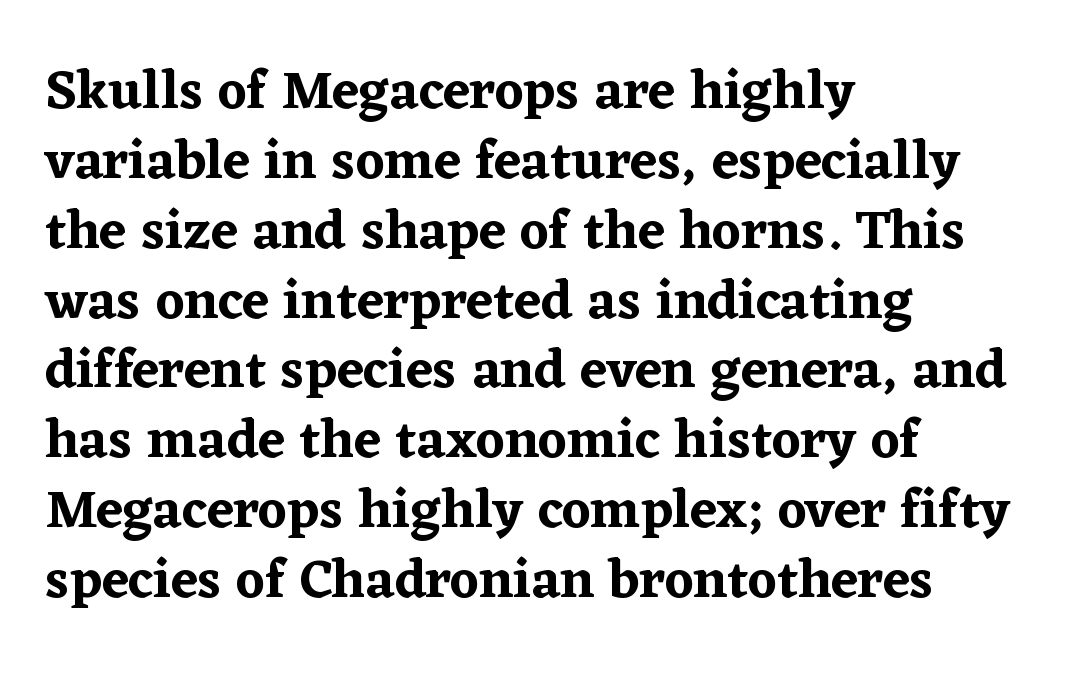
{"serif": "yes", "italic": "no", "width": "normal", "stroke_contrast": "low", "x_height": "medium", "monospaced": "no", "underline": "no", "align": "left", "line_spacing": "normal", "line_spacing_ratio": 1.27, "letter_spacing": "normal", "letter_spacing_em": 0.0, "glyph_px": 55}
